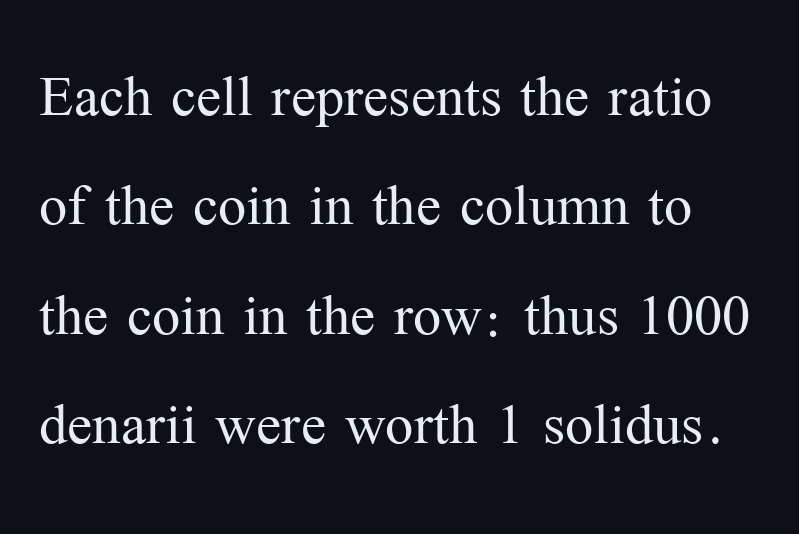
{"serif": "yes", "italic": "no", "bold": "no", "weight": "light", "width": "normal", "stroke_contrast": "medium", "x_height": "medium", "monospaced": "no", "underline": "no", "line_spacing": "normal", "line_spacing_ratio": 1.46, "letter_spacing": "normal", "letter_spacing_em": 0.0, "glyph_px": 75}
